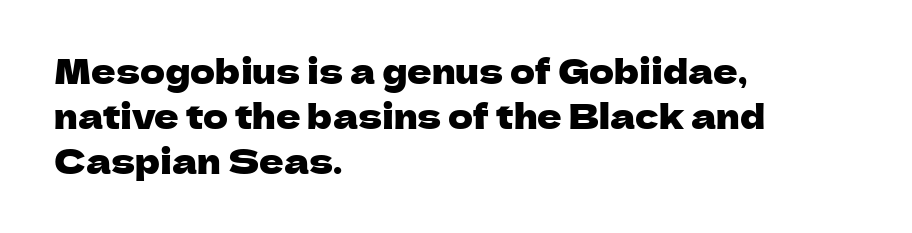
The image shows 34 px sans-serif type, upright; set left-aligned, normal line spacing (1.32x), normal letter spacing, not underlined; low stroke contrast and a medium x-height.
